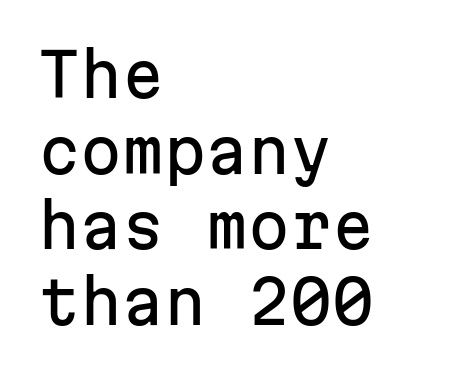
{"serif": "no", "italic": "no", "width": "normal", "stroke_contrast": "low", "x_height": "medium", "monospaced": "yes", "underline": "no", "align": "left", "line_spacing": "normal", "line_spacing_ratio": 1.26, "letter_spacing": "normal", "letter_spacing_em": 0.0, "glyph_px": 60}
